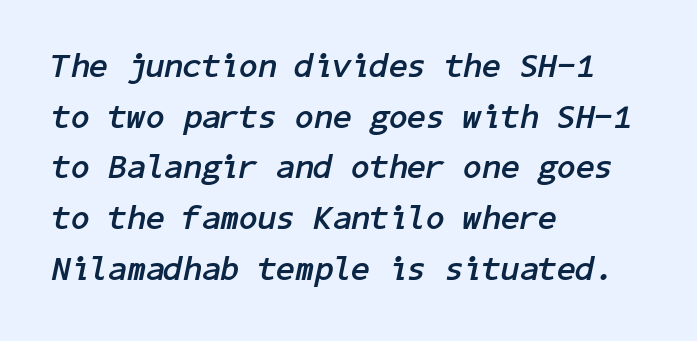
Q: Is the text bold? A: Yes.
Q: Is the text italic (slanted)? A: Yes, it leans right by about 11 degrees.
Q: Is the text underlined? A: No.
Q: How is the paragraph aligned? A: Left-aligned.
Q: Is the spacing between letters normal or unusually wide? A: Normal.
Q: Is the spacing between lines tight, normal or loose? A: Normal.
Q: Width (condensed, normal, or wide)? A: Normal.
Q: Stroke contrast? A: Low.
Q: x-height? A: Medium.
